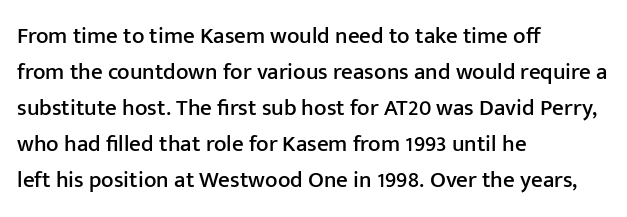
The image shows 23 px text type, upright; set left-aligned, normal line spacing (1.56x), normal letter spacing, not underlined.
